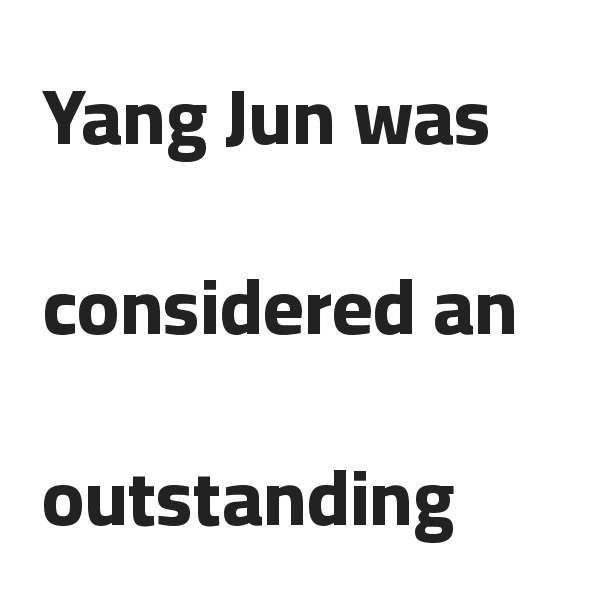
A typesetter would call this proportional, since set widths differ per character. Words appear dense and cohesive because spacing is normal. Look at the stroke-to-counter ratio: heavy, a bold. It's the straight-up-and-down kind of type. Does the copy run flush right? No — it runs flush left. Glance below the letters and you will spot only blank space.
